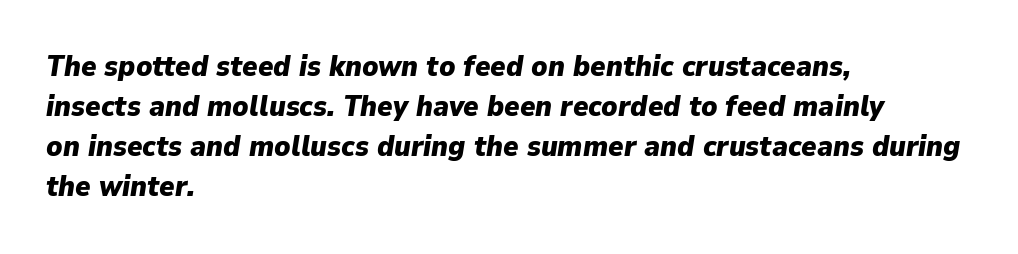
The image shows 29 px heavy type, italic (leaning right); set left-aligned, normal line spacing (1.38x), normal letter spacing, not underlined; low stroke contrast and a medium x-height.
